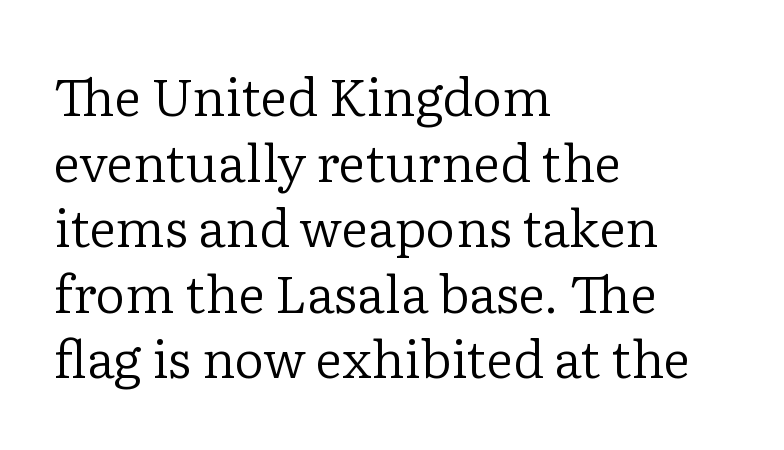
The image shows 52 px regular-weight serif type, upright; set left-aligned, normal line spacing (1.26x), normal letter spacing, not underlined; low stroke contrast and a medium x-height.
